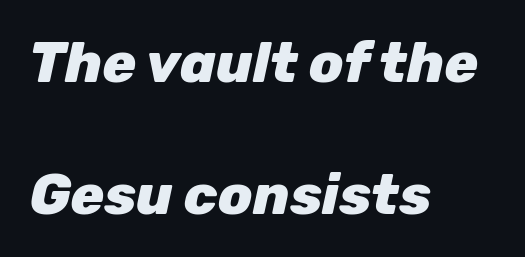
The image shows 56 px heavy type, italic (leaning right); set left-aligned, loose line spacing (2.35x), normal letter spacing, not underlined; low stroke contrast and a medium x-height.
